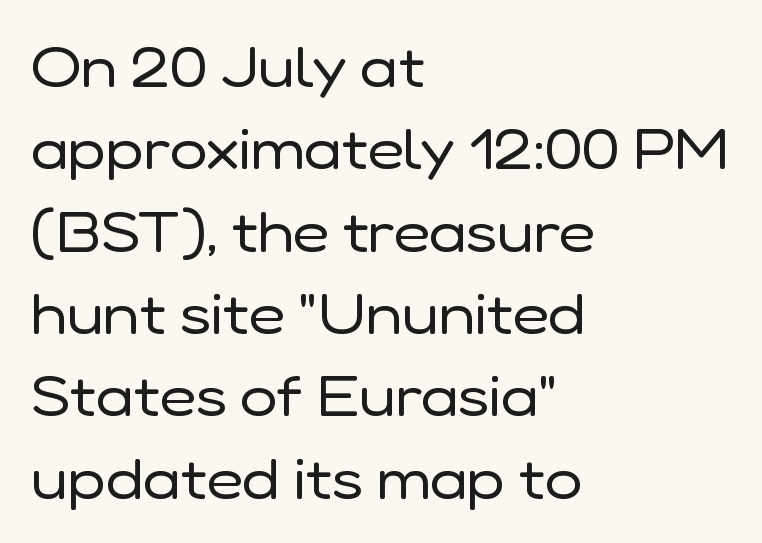
{"serif": "no", "italic": "no", "bold": "no", "weight": "regular", "width": "normal", "stroke_contrast": "low", "x_height": "medium", "monospaced": "no", "underline": "no", "align": "left", "line_spacing": "normal", "line_spacing_ratio": 1.47, "letter_spacing": "normal", "letter_spacing_em": 0.0, "glyph_px": 56}
